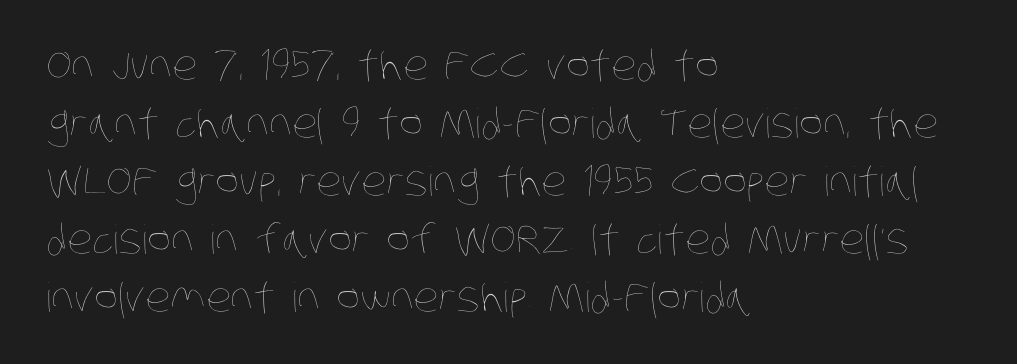
The image shows 40 px thin, condensed type; set left-aligned, normal line spacing (1.45x), normal letter spacing, not underlined; low stroke contrast and a large x-height.
